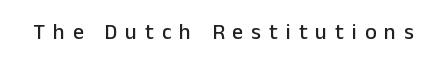
The image shows 22 px text type, upright; set unusually wide letter spacing (+0.36 em), not underlined.
